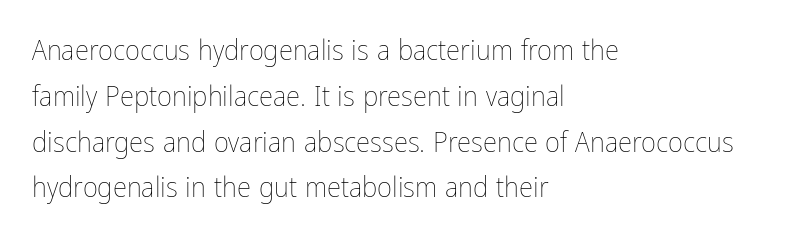
Q: Is the text bold? A: No.
Q: Is the text italic (slanted)? A: No, it is upright.
Q: Is the text underlined? A: No.
Q: How is the paragraph aligned? A: Left-aligned.
Q: Is the spacing between letters normal or unusually wide? A: Normal.
Q: Is the spacing between lines tight, normal or loose? A: Normal.
Q: Width (condensed, normal, or wide)? A: Condensed.
Q: Stroke contrast? A: Low.
Q: x-height? A: Medium.
Q: Monospaced? A: No.
